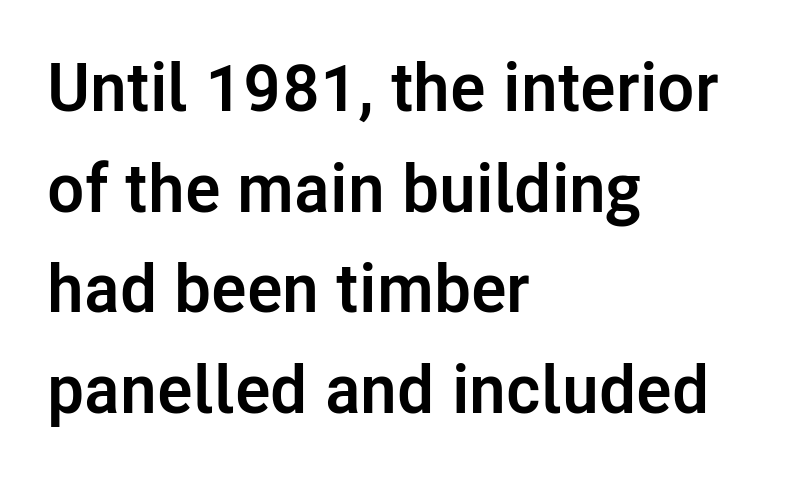
No italicization has been applied; the sample stays upright. Do the characters align in a grid? No, the font is proportional. The text was rendered using a sans face with plain stroke endings. Rule under the text: the space is simply empty. Letter spacing: default. The setting favours the left margin, as ordinary paragraphs usually do.
